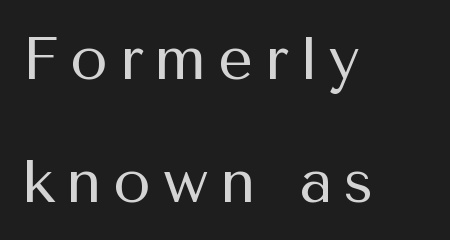
Q: Is the text bold? A: No.
Q: Is the text italic (slanted)? A: No, it is upright.
Q: Is the typeface a serif or a sans-serif typeface? A: Sans-serif.
Q: Is the text underlined? A: No.
Q: How is the paragraph aligned? A: Left-aligned.
Q: Is the spacing between lines tight, normal or loose? A: Loose.
Q: Width (condensed, normal, or wide)? A: Normal.
Q: Stroke contrast? A: Medium.
Q: x-height? A: Medium.
Q: Monospaced? A: No.
